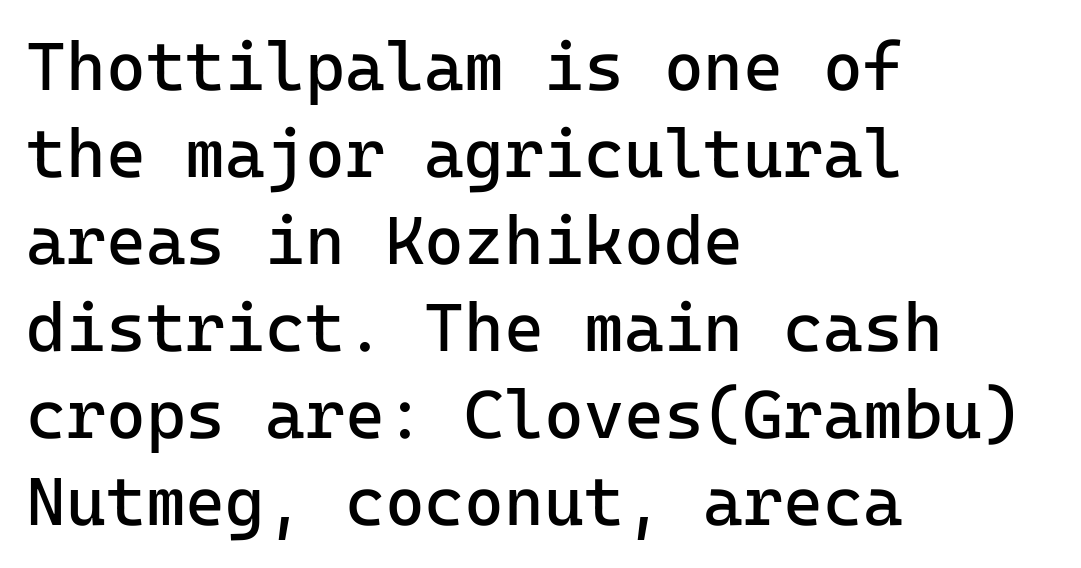
Vertically, the passage feels balanced, rows spaced as you'd expect. This sample has the even, mechanical cadence of fixed-width lettering. The letterforms sit at book weight or below. Ordinary non-slanted type is in use. Unlike a traditional serif, this face leaves its strokes unadorned.
